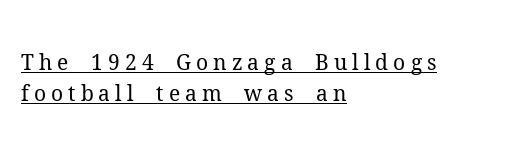
Q: Is the text bold? A: No.
Q: Is the text italic (slanted)? A: No, it is upright.
Q: Is the text underlined? A: Yes.
Q: How is the paragraph aligned? A: Left-aligned.
Q: Is the spacing between letters normal or unusually wide? A: Unusually wide.
Q: Is the spacing between lines tight, normal or loose? A: Normal.
